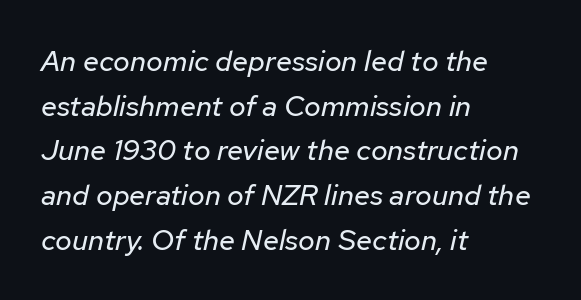
The image shows 29 px regular-weight type, italic (leaning right); set left-aligned, normal line spacing (1.54x), normal letter spacing, not underlined; low stroke contrast and a medium x-height.
